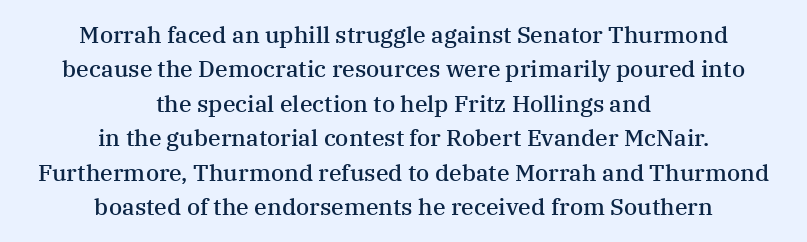
Evenly set lines give the paragraph a standard silhouette. No italicization has been applied; the sample stays upright. The face used here is a semibold: visibly heavier than regular, lighter than bold. Plain, unruled lines of type. Short and long lines alike share a common midpoint.
